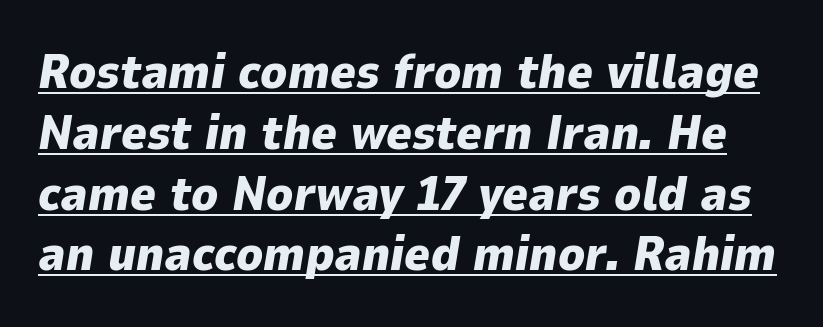
{"italic": "yes", "lean": "right", "slant_degrees": 9, "bold": "yes", "weight": "heavy", "width": "normal", "stroke_contrast": "low", "x_height": "medium", "monospaced": "no", "underline": "yes", "line_spacing_ratio": 1.24, "letter_spacing": "normal", "letter_spacing_em": 0.0, "glyph_px": 49}
